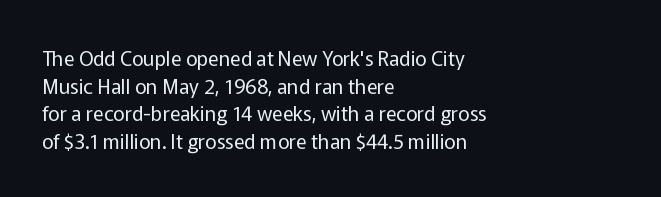
Q: Is the text bold? A: No.
Q: Is the text italic (slanted)? A: No, it is upright.
Q: Is the text underlined? A: No.
Q: How is the paragraph aligned? A: Left-aligned.
Q: Is the spacing between letters normal or unusually wide? A: Normal.
Q: Is the spacing between lines tight, normal or loose? A: Normal.
